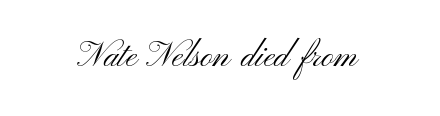
In terms of letterspacing, this is plain default setting. The strokes carry an ordinary text weight at most. Varying glyph widths throughout — classic text-font behaviour. Note: no serifs on the glyphs. Unmarked baselines from the first word to the last.
